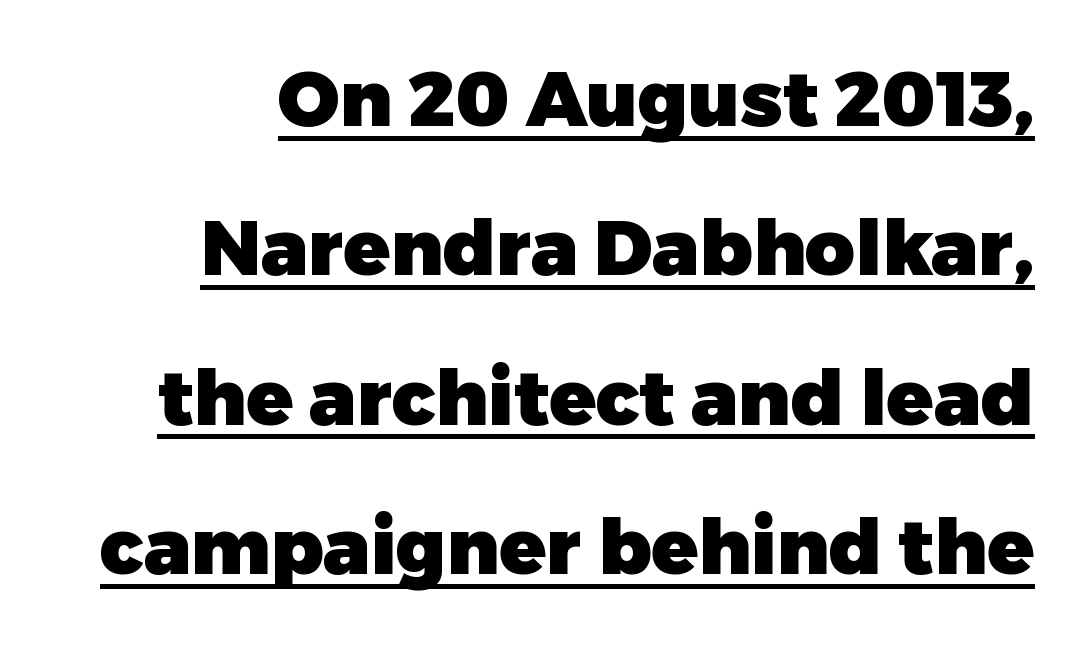
The rendering uses the underline text-decoration. Stroke thickness is high; the sample reads as a true bold. Honestly, the rows look like they've been pulled way apart. Leftover space on each line is placed entirely before the opening word. Honestly, the letter spacing is just normal — you wouldn't notice it.
